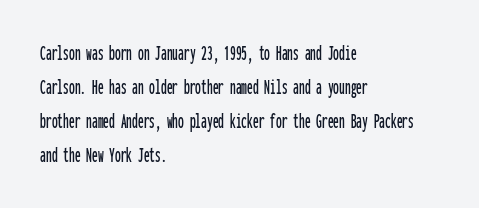
{"italic": "no", "underline": "no", "align": "left", "line_spacing": "normal", "line_spacing_ratio": 1.48, "letter_spacing": "normal", "letter_spacing_em": 0.0, "glyph_px": 23}
